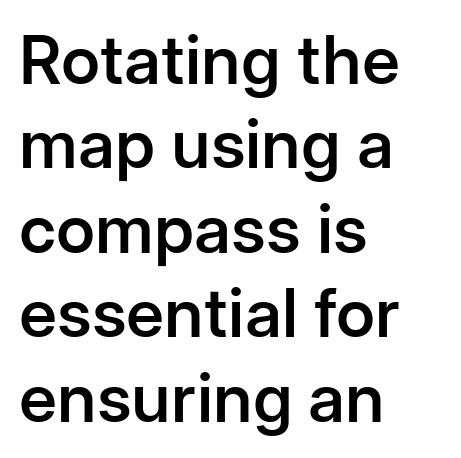
The string is rendered with underlining switched off. Compared with typical paragraphs, the rows here are spaced about the same. Notice the strokes are somewhat thickened but not fully heavy: this is a semibold. The rendering keeps characters at their native spacing. Italic? Not at all — the glyphs are vertical.
